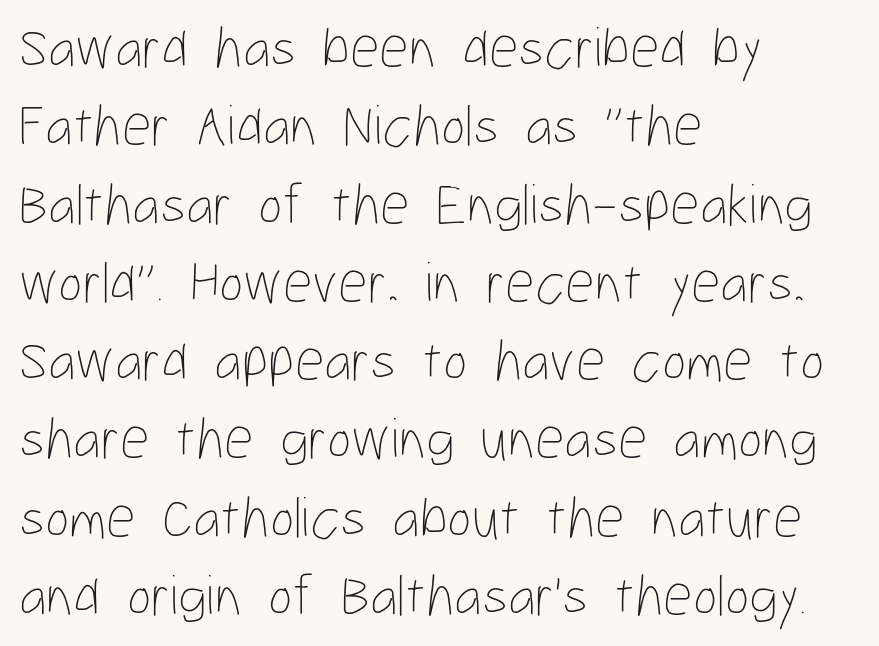
Do the letters lean? They stand straight. On a weight scale, this lands at 450 or below. Students, observe: this is what conventionally led text looks like. Line starts are locked; line ends wander.
